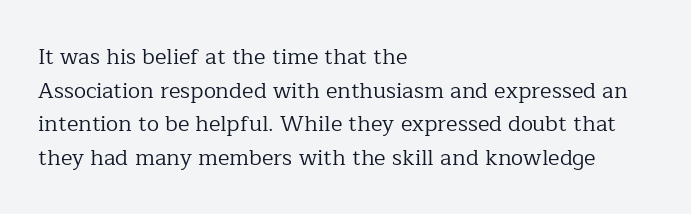
{"italic": "no", "bold": "no", "underline": "no", "align": "left", "line_spacing": "normal", "line_spacing_ratio": 1.53, "letter_spacing": "normal", "letter_spacing_em": 0.0, "glyph_px": 22}
